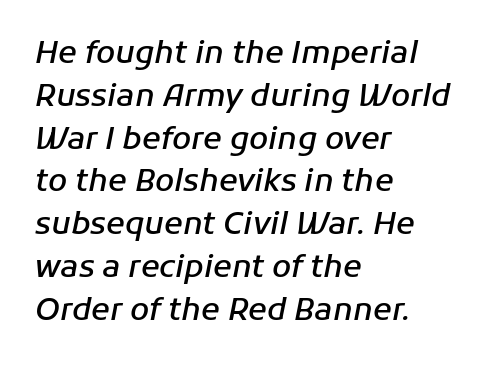
The image shows 31 px semibold type, italic (leaning right); set left-aligned, normal line spacing (1.38x), normal letter spacing, not underlined; low stroke contrast and a medium x-height.
